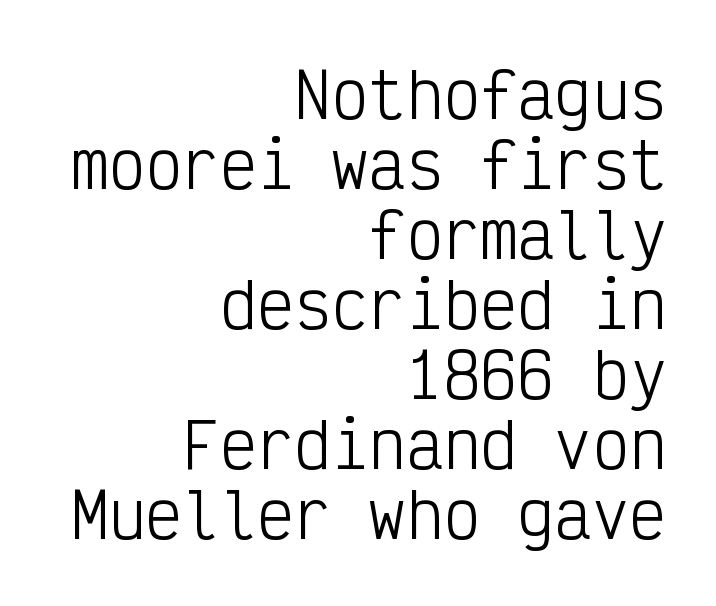
{"serif": "no", "italic": "no", "bold": "no", "weight": "light", "width": "condensed", "stroke_contrast": "low", "x_height": "medium", "monospaced": "yes", "underline": "no", "align": "right", "line_spacing": "tight", "line_spacing_ratio": 1.13, "letter_spacing": "normal", "letter_spacing_em": 0.0, "glyph_px": 62}
